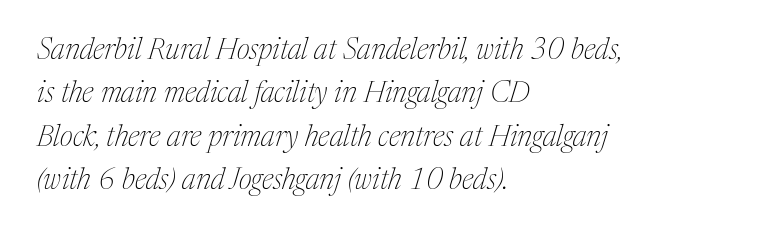
Q: Is the text bold? A: No.
Q: Is the text italic (slanted)? A: Yes, it leans right by about 17 degrees.
Q: Is the typeface a serif or a sans-serif typeface? A: Serif.
Q: Is the text underlined? A: No.
Q: How is the paragraph aligned? A: Left-aligned.
Q: Is the spacing between letters normal or unusually wide? A: Normal.
Q: Is the spacing between lines tight, normal or loose? A: Normal.
Q: Width (condensed, normal, or wide)? A: Normal.
Q: Stroke contrast? A: Medium.
Q: x-height? A: Medium.
Q: Monospaced? A: No.
